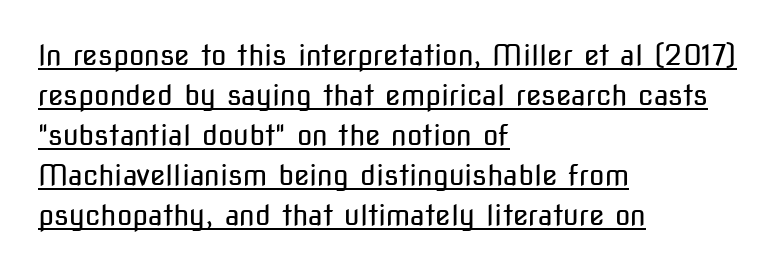
{"serif": "no", "italic": "no", "bold": "no", "weight": "regular", "width": "condensed", "stroke_contrast": "low", "x_height": "medium", "monospaced": "no", "underline": "yes", "align": "left", "line_spacing": "normal", "line_spacing_ratio": 1.43, "letter_spacing": "normal", "letter_spacing_em": 0.0, "glyph_px": 28}
